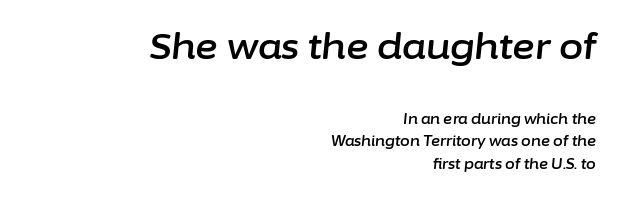
Q: Is the text italic (slanted)? A: Yes, it leans right by about 6 degrees.
Q: Is the text underlined? A: No.
Q: How is the paragraph aligned? A: Right-aligned.
Q: Is the spacing between letters normal or unusually wide? A: Normal.
Q: Is the spacing between lines tight, normal or loose? A: Normal.
Q: Which block of text is set in a larger size, the first (top) or the second (bottom)? A: The first (top) one.
Q: Width (condensed, normal, or wide)? A: Normal.
Q: Stroke contrast? A: Low.
Q: x-height? A: Medium.
Q: Monospaced? A: No.
